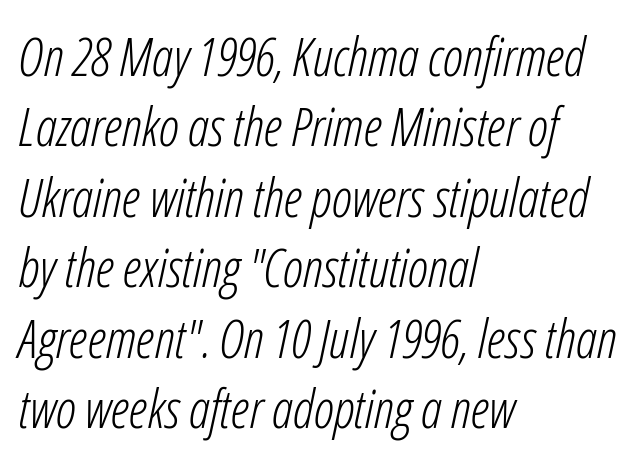
The image shows 53 px light, condensed type, italic (leaning right); set left-aligned, normal line spacing (1.33x), normal letter spacing, not underlined; low stroke contrast and a medium x-height.
